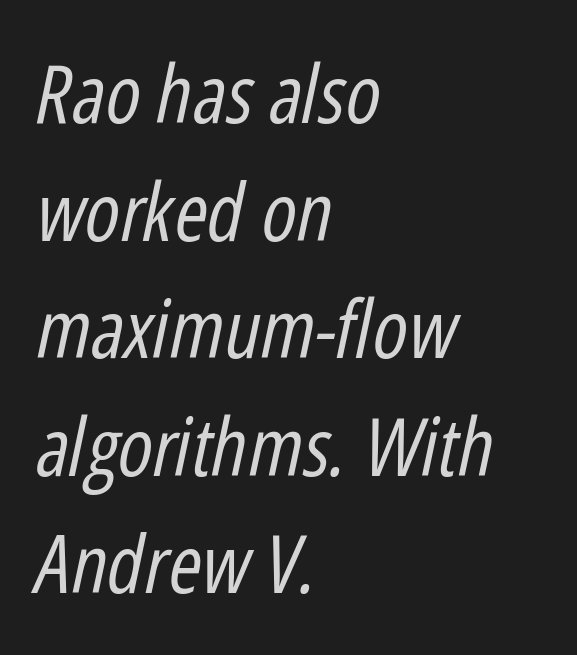
{"italic": "yes", "lean": "right", "slant_degrees": 12, "bold": "no", "weight": "regular", "width": "condensed", "stroke_contrast": "low", "x_height": "medium", "monospaced": "no", "underline": "no", "align": "left", "line_spacing": "normal", "line_spacing_ratio": 1.47, "letter_spacing": "normal", "letter_spacing_em": 0.0, "glyph_px": 80}
